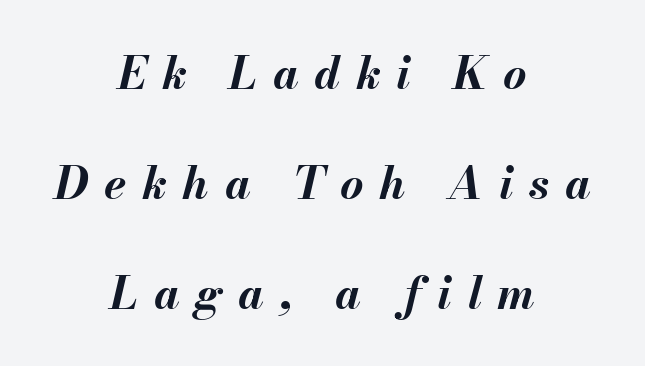
Underlining? Definitely not there. Short note: letters widely spaced. The setting favours the middle, as headings and verse often do. Each letter keeps its own natural width here, so spacing adapts to shape. The face used here has the dense, thick strokes of a bold. What's the leading like? Stretched, with rows far apart.
